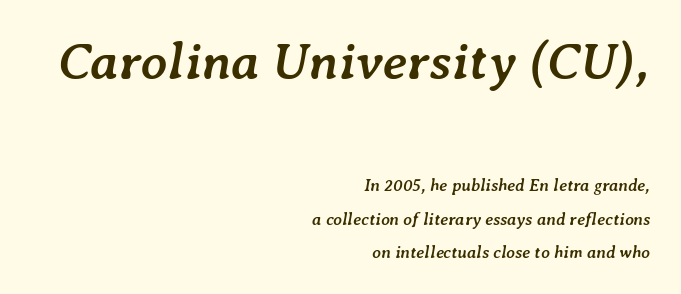
Q: Is the text bold? A: Yes.
Q: Is the text italic (slanted)? A: Yes, it leans right by about 7 degrees.
Q: Is the text underlined? A: No.
Q: How is the paragraph aligned? A: Right-aligned.
Q: Is the spacing between letters normal or unusually wide? A: Normal.
Q: Is the spacing between lines tight, normal or loose? A: Loose.
Q: Which block of text is set in a larger size, the first (top) or the second (bottom)? A: The first (top) one.
Q: Width (condensed, normal, or wide)? A: Normal.
Q: Stroke contrast? A: Low.
Q: x-height? A: Medium.
Q: Monospaced? A: No.
